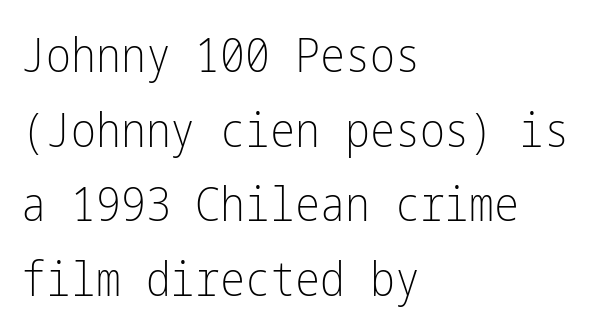
Q: Is the text bold? A: No.
Q: Is the text italic (slanted)? A: No, it is upright.
Q: Is the typeface a serif or a sans-serif typeface? A: Sans-serif.
Q: Is the text underlined? A: No.
Q: How is the paragraph aligned? A: Left-aligned.
Q: Is the spacing between letters normal or unusually wide? A: Normal.
Q: Is the spacing between lines tight, normal or loose? A: Normal.
Q: Width (condensed, normal, or wide)? A: Condensed.
Q: Stroke contrast? A: Low.
Q: x-height? A: Medium.
